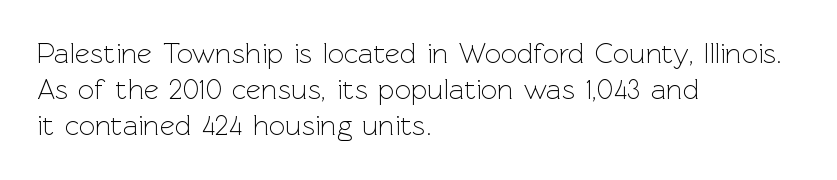
Q: Is the text bold? A: No.
Q: Is the text italic (slanted)? A: No, it is upright.
Q: Is the typeface a serif or a sans-serif typeface? A: Sans-serif.
Q: Is the text underlined? A: No.
Q: How is the paragraph aligned? A: Left-aligned.
Q: Is the spacing between letters normal or unusually wide? A: Normal.
Q: Is the spacing between lines tight, normal or loose? A: Normal.
Q: Width (condensed, normal, or wide)? A: Normal.
Q: x-height? A: Medium.
Q: Monospaced? A: No.
